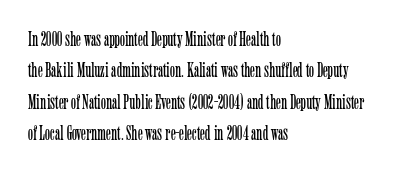
Q: Is the text bold? A: No.
Q: Is the text italic (slanted)? A: No, it is upright.
Q: Is the text underlined? A: No.
Q: How is the paragraph aligned? A: Left-aligned.
Q: Is the spacing between letters normal or unusually wide? A: Normal.
Q: Is the spacing between lines tight, normal or loose? A: Normal.
